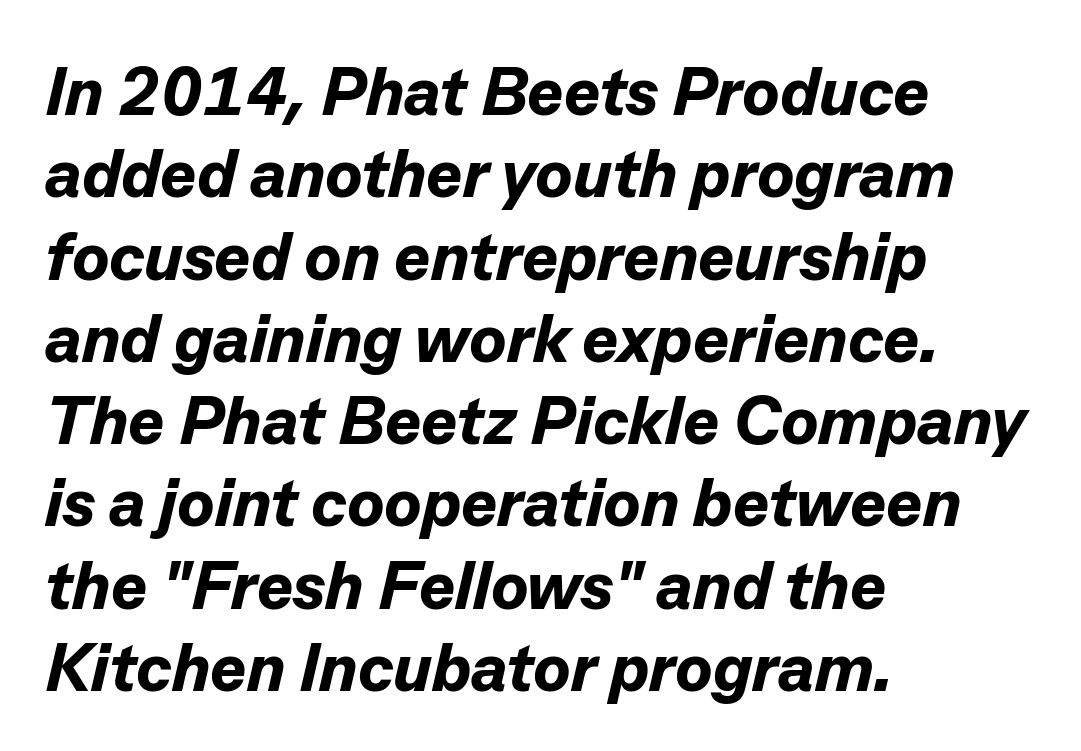
Q: Is the text bold? A: Yes.
Q: Is the text italic (slanted)? A: Yes, it leans right by about 13 degrees.
Q: Is the text underlined? A: No.
Q: How is the paragraph aligned? A: Left-aligned.
Q: Is the spacing between letters normal or unusually wide? A: Normal.
Q: Width (condensed, normal, or wide)? A: Normal.
Q: Stroke contrast? A: Low.
Q: x-height? A: Medium.
Q: Monospaced? A: No.
